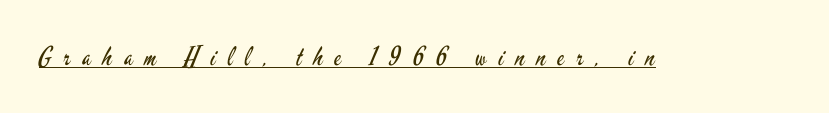
The image shows 26 px text type; set unusually wide letter spacing (+0.46 em), underlined.
